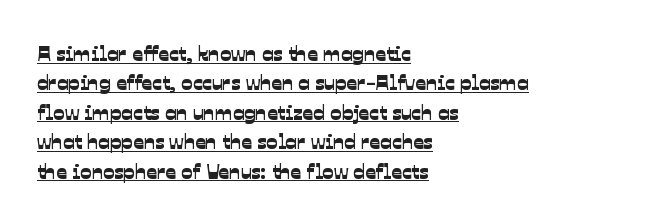
Q: Is the text underlined? A: Yes.
Q: How is the paragraph aligned? A: Left-aligned.
Q: Is the spacing between letters normal or unusually wide? A: Normal.
Q: Is the spacing between lines tight, normal or loose? A: Normal.
